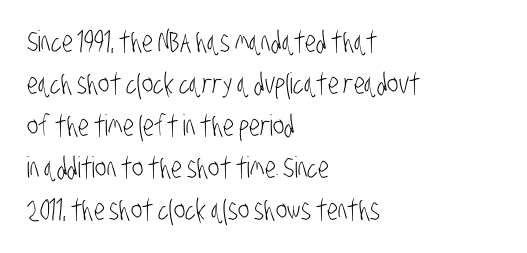
Q: Is the text bold? A: No.
Q: Is the typeface a serif or a sans-serif typeface? A: Sans-serif.
Q: Is the text underlined? A: No.
Q: How is the paragraph aligned? A: Left-aligned.
Q: Is the spacing between letters normal or unusually wide? A: Normal.
Q: Is the spacing between lines tight, normal or loose? A: Normal.
Q: Width (condensed, normal, or wide)? A: Condensed.
Q: Stroke contrast? A: Low.
Q: x-height? A: Large.
Q: Monospaced? A: No.
